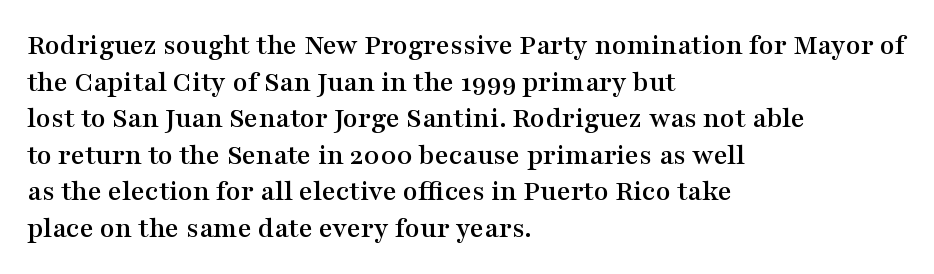
The rendering keeps characters at their native spacing. Layout note: lines flush left. Clear beneath every line of the passage. Little horizontal feet cap the strokes, marking this as serif type.
